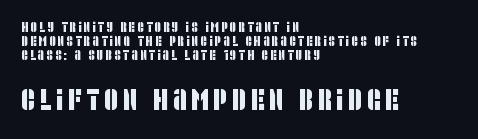
{"serif": "no", "width": "condensed", "stroke_contrast": "low", "x_height": "large", "monospaced": "no", "underline": "no", "align": "left", "line_spacing": "tight", "line_spacing_ratio": 0.99, "larger_block": "second", "size_ratio": 2.14, "glyph_px": 30}
